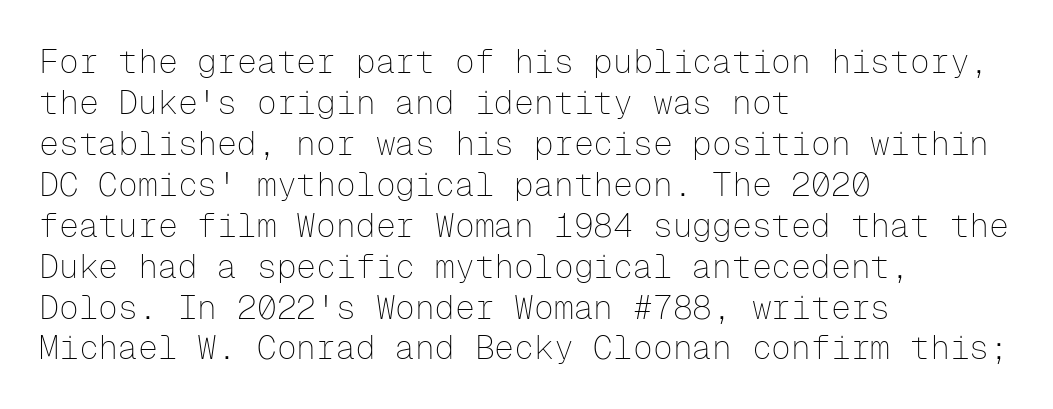
Q: Is the text bold? A: No.
Q: Is the text italic (slanted)? A: No, it is upright.
Q: Is the typeface a serif or a sans-serif typeface? A: Sans-serif.
Q: Is the text underlined? A: No.
Q: How is the paragraph aligned? A: Left-aligned.
Q: Is the spacing between letters normal or unusually wide? A: Normal.
Q: Width (condensed, normal, or wide)? A: Normal.
Q: Stroke contrast? A: Low.
Q: x-height? A: Medium.
Q: Monospaced? A: Yes.
